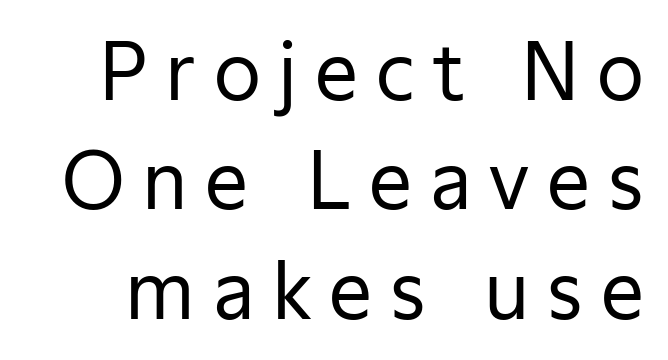
{"serif": "no", "italic": "no", "bold": "no", "weight": "regular", "width": "normal", "stroke_contrast": "low", "x_height": "medium", "monospaced": "no", "underline": "no", "line_spacing": "normal", "line_spacing_ratio": 1.42, "letter_spacing": "wide", "letter_spacing_em": 0.23, "glyph_px": 77}
